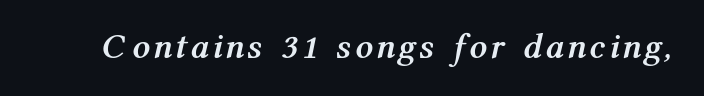
Varying glyph widths throughout — classic text-font behaviour. Compared with ordinary roman type, these characters are visibly tilted. Unmarked baselines from the first word to the last. Notice how thick the strokes are: this is what a full bold looks like.
